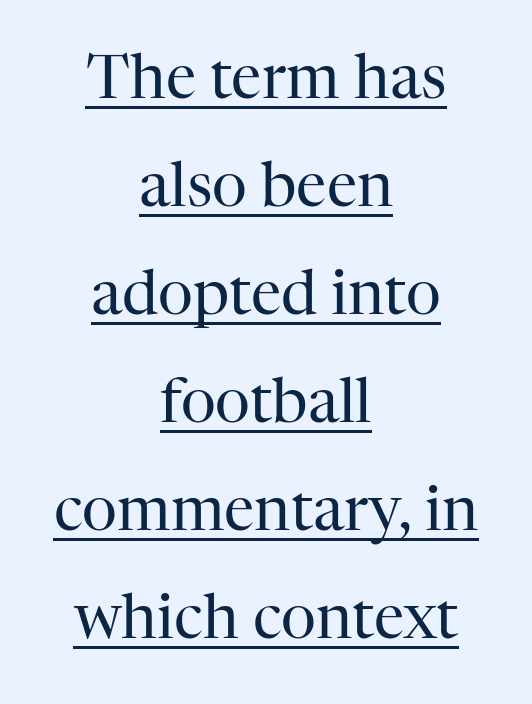
{"serif": "yes", "italic": "no", "bold": "no", "weight": "regular", "width": "normal", "stroke_contrast": "high", "x_height": "medium", "monospaced": "no", "underline": "yes", "align": "center", "line_spacing_ratio": 1.77, "letter_spacing": "normal", "letter_spacing_em": 0.0, "glyph_px": 61}
